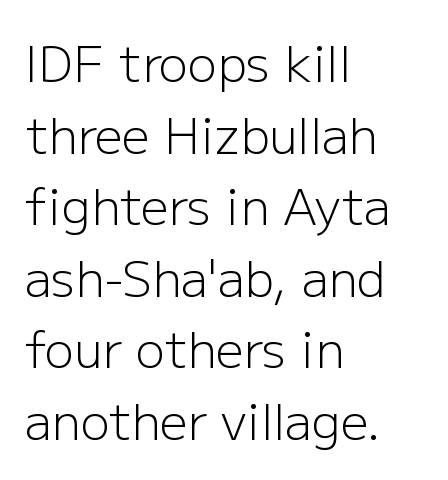
The image shows 49 px light sans-serif type, upright; set left-aligned, normal line spacing (1.46x), normal letter spacing, not underlined; low stroke contrast and a medium x-height.
